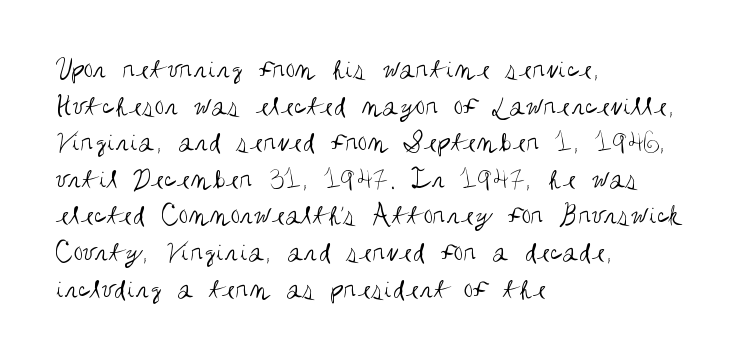
Q: Is the text bold? A: No.
Q: Is the typeface a serif or a sans-serif typeface? A: Sans-serif.
Q: Is the text underlined? A: No.
Q: How is the paragraph aligned? A: Left-aligned.
Q: Is the spacing between letters normal or unusually wide? A: Normal.
Q: Width (condensed, normal, or wide)? A: Condensed.
Q: Stroke contrast? A: Medium.
Q: x-height? A: Large.
Q: Monospaced? A: No.
